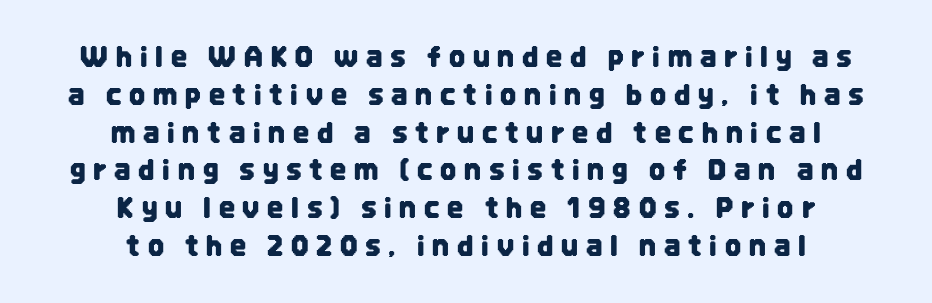
{"serif": "no", "italic": "no", "width": "condensed", "stroke_contrast": "low", "x_height": "large", "monospaced": "no", "underline": "no", "align": "center", "line_spacing": "normal", "line_spacing_ratio": 1.35, "letter_spacing": "wide", "letter_spacing_em": 0.28, "glyph_px": 28}
